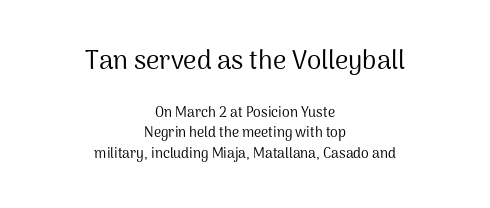
Scale decreases going downward across the two blocks. The line texture is even and compact thanks to regular tracking. Vertically, the passage feels balanced, rows spaced as you'd expect. Every character sits straight up, as roman type does. Just letters on the line, the space beneath them empty. The paragraph has two soft edges and a firm central axis.
